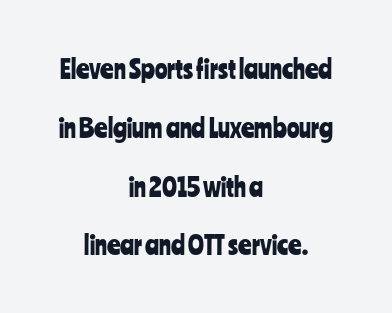
Notice how the stems are strictly vertical — no italics here. The whitespace from short lines is split evenly between both sides. Nobody drew a line under any word here. Look at the tracking — it's just the regular setting, nothing added.
